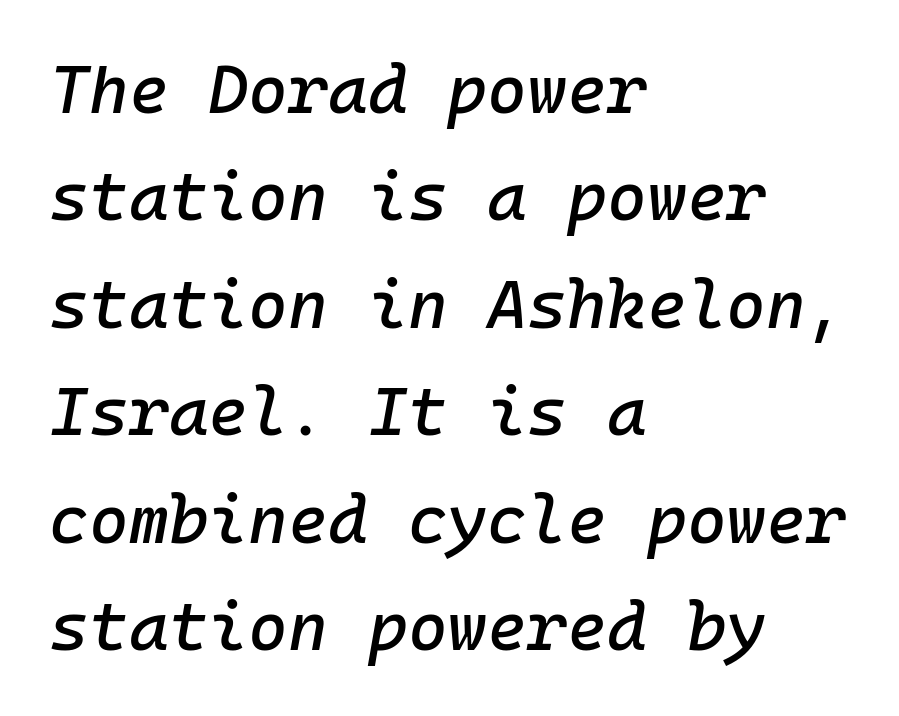
{"italic": "yes", "lean": "right", "slant_degrees": 10, "width": "normal", "stroke_contrast": "low", "x_height": "medium", "monospaced": "yes", "underline": "no", "align": "left", "line_spacing": "normal", "line_spacing_ratio": 1.58, "letter_spacing": "normal", "letter_spacing_em": 0.0, "glyph_px": 68}
